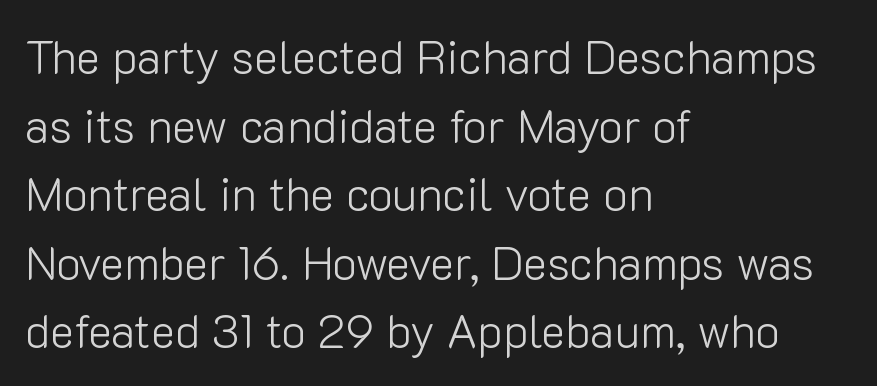
Q: Is the text bold? A: No.
Q: Is the text italic (slanted)? A: No, it is upright.
Q: Is the typeface a serif or a sans-serif typeface? A: Sans-serif.
Q: Is the text underlined? A: No.
Q: How is the paragraph aligned? A: Left-aligned.
Q: Is the spacing between letters normal or unusually wide? A: Normal.
Q: Is the spacing between lines tight, normal or loose? A: Normal.
Q: Width (condensed, normal, or wide)? A: Normal.
Q: Stroke contrast? A: Low.
Q: x-height? A: Medium.
Q: Monospaced? A: No.
